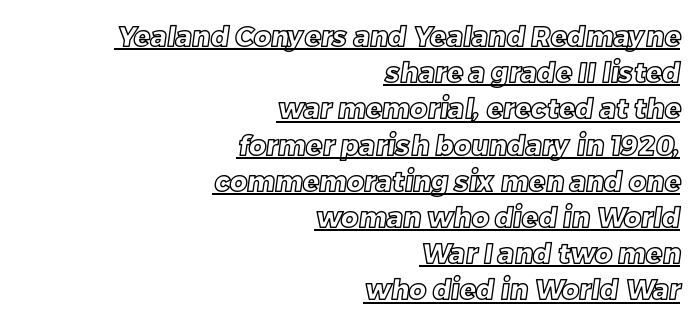
{"underline": "yes", "align": "right", "line_spacing": "normal", "line_spacing_ratio": 1.34, "letter_spacing": "normal", "letter_spacing_em": 0.0, "glyph_px": 27}
